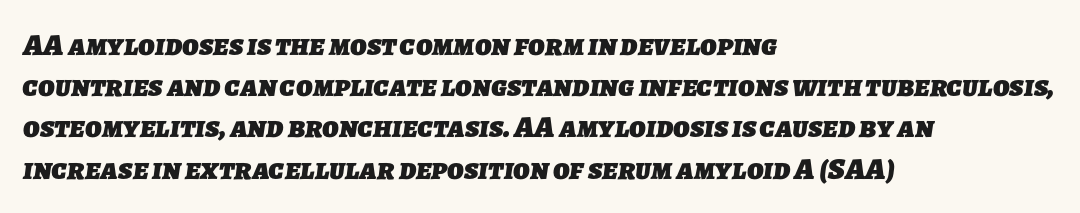
The image shows 31 px heavy sans-serif type; set left-aligned, normal line spacing (1.33x), normal letter spacing, not underlined; low stroke contrast and a medium x-height.
